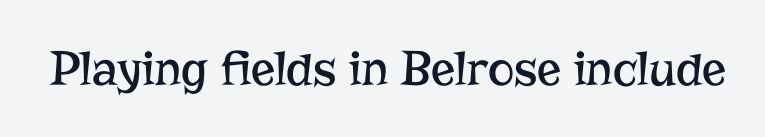
Classification — serif. You can tell it's not italic because the verticals are truly vertical. The letters advance in unequal steps, a hallmark of proportional type. Summary of weight: not heavy and not bold. Rule under the text: the space is simply empty. A typesetter would call this zero additional tracking.
